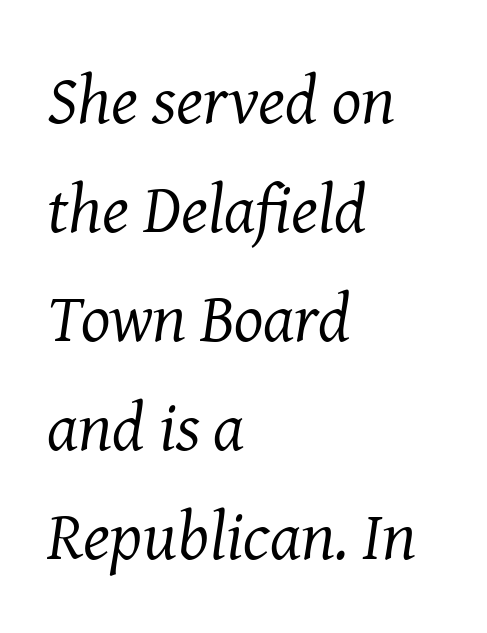
Q: Is the text bold? A: No.
Q: Is the text italic (slanted)? A: Yes, it leans right by about 8 degrees.
Q: Is the typeface a serif or a sans-serif typeface? A: Serif.
Q: Is the text underlined? A: No.
Q: How is the paragraph aligned? A: Left-aligned.
Q: Is the spacing between letters normal or unusually wide? A: Normal.
Q: Is the spacing between lines tight, normal or loose? A: Normal.
Q: Width (condensed, normal, or wide)? A: Normal.
Q: Stroke contrast? A: Medium.
Q: x-height? A: Medium.
Q: Monospaced? A: No.
